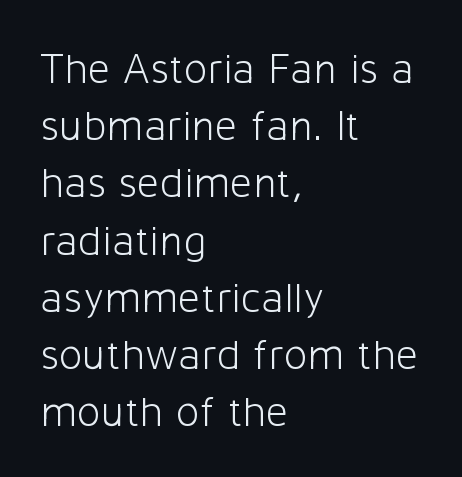
Heaviness? Minimal to ordinary, like unemphasized prose. The letters stand upright; this is a roman face. Line spacing here is normal. There is no visible air inserted between adjacent glyphs. Visually the block forms a straight wall on the left and a jagged coastline on the right. Varying glyph widths throughout — classic text-font behaviour.
